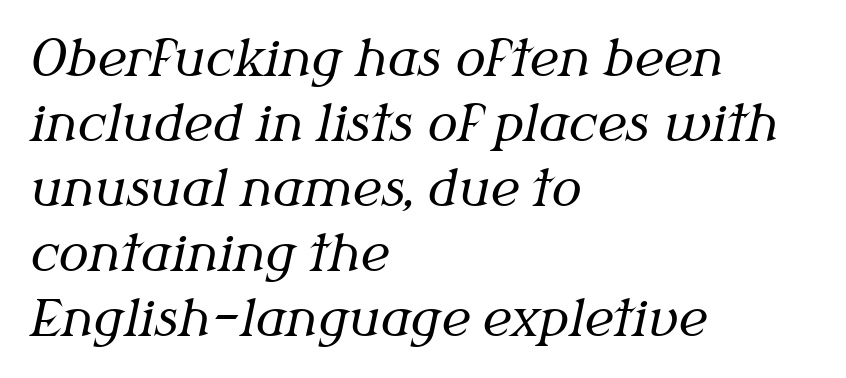
{"serif": "yes", "italic": "yes", "lean": "right", "slant_degrees": 12, "bold": "no", "weight": "regular", "width": "normal", "stroke_contrast": "medium", "x_height": "medium", "monospaced": "no", "underline": "no", "align": "left", "line_spacing": "normal", "line_spacing_ratio": 1.3, "letter_spacing": "normal", "letter_spacing_em": 0.0, "glyph_px": 50}
